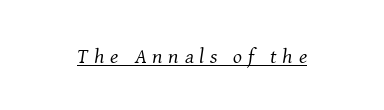
The tracking reads as deliberately expanded to a designer's eye. Which margin do the lines hug? Neither — every line sits in the middle. Compared with undecorated copy, this sample adds a rule below the words. The letters are slanted; this is an italic face. Stem width sits at or under what a default text font uses.
